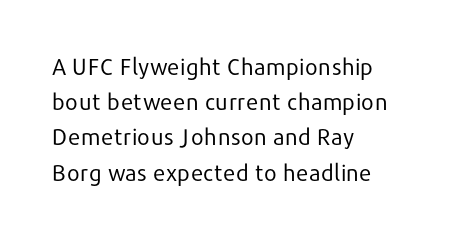
Q: Is the text bold? A: No.
Q: Is the text italic (slanted)? A: No, it is upright.
Q: Is the text underlined? A: No.
Q: How is the paragraph aligned? A: Left-aligned.
Q: Is the spacing between letters normal or unusually wide? A: Normal.
Q: Is the spacing between lines tight, normal or loose? A: Normal.
